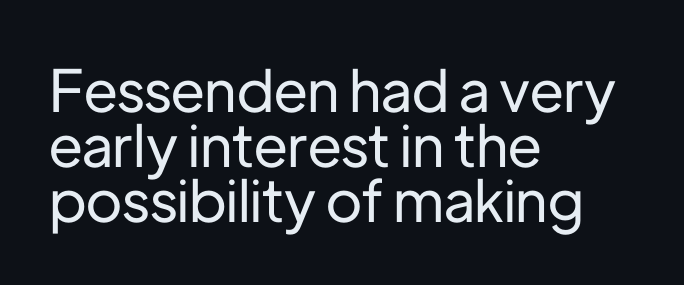
{"serif": "no", "italic": "no", "width": "normal", "stroke_contrast": "low", "x_height": "medium", "monospaced": "no", "underline": "no", "align": "left", "line_spacing": "tight", "line_spacing_ratio": 0.95, "letter_spacing": "normal", "letter_spacing_em": 0.0, "glyph_px": 58}
